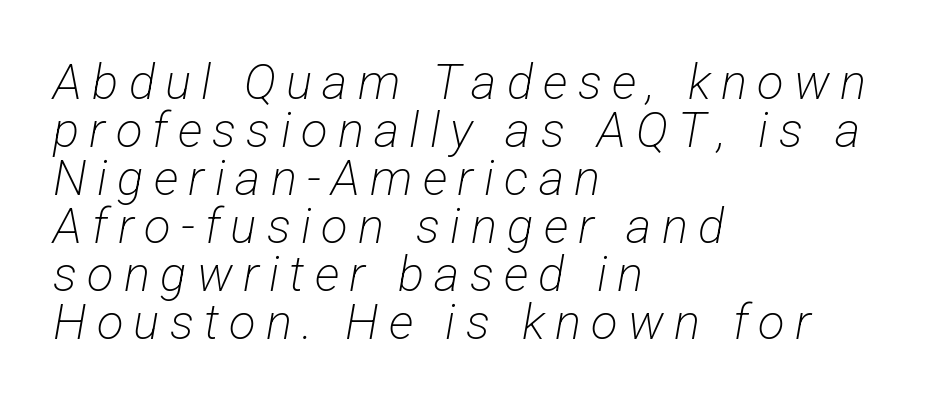
The image shows 49 px light, condensed sans-serif type; set left-aligned, tight line spacing (0.98x), unusually wide letter spacing (+0.21 em), not underlined; low stroke contrast and a medium x-height.
